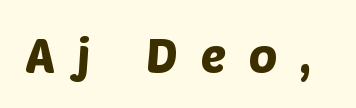
You could not count columns in this text — the font is proportionally spaced. Observe the wide spacing: letters keep a clear distance from each other. Stroke terminals: plain, sans-serif. The space directly below the letters is spotless.
